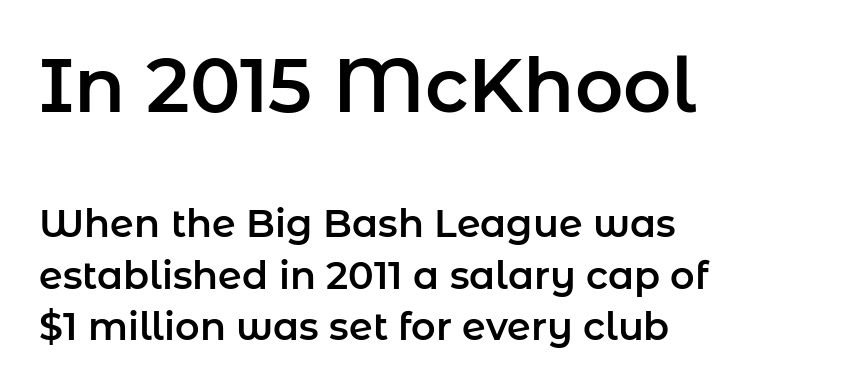
{"serif": "no", "italic": "no", "width": "normal", "stroke_contrast": "low", "x_height": "medium", "monospaced": "no", "underline": "no", "align": "left", "line_spacing": "normal", "line_spacing_ratio": 1.35, "letter_spacing": "normal", "letter_spacing_em": 0.0, "larger_block": "first", "size_ratio": 1.97, "glyph_px": 75}
